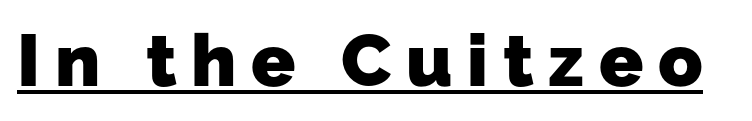
Has an underline been added? It has. The tracking jumps out immediately: characters are airy and widely separated. Observe the absence of serifs on each vertical stroke in this sample. The strokes are fattened all the way to bold. The rendering uses natural spacing where letterforms have individual widths.
